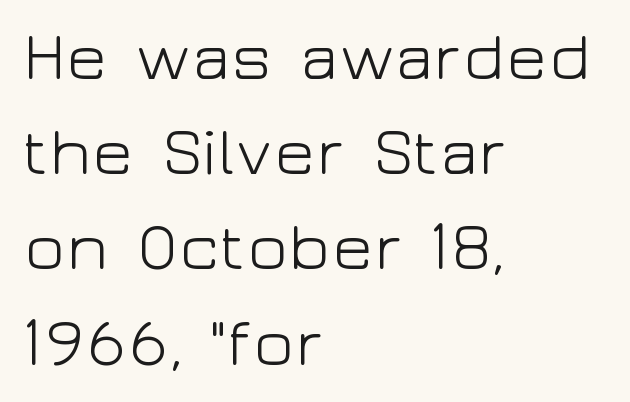
Bare-footed words on every line. Classification — sans serif. Posture: upright roman. These lines keep a tight, regular rhythm from letter to letter.
